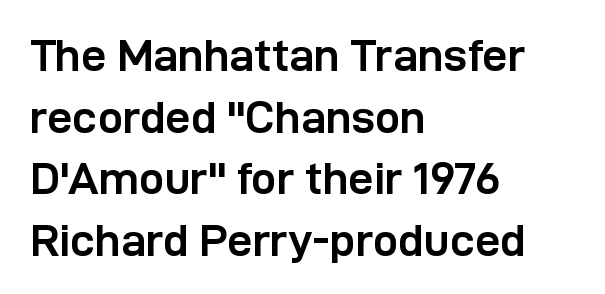
Does the lettering tilt? It doesn't — this is upright. Short note: letters normally spaced. Typeset ragged right — the left edge is the straight one. Students, this is bold: see how much ink each stroke carries. Character widths vary here, with narrow letters taking less room than wide ones. Typographically, this falls in the sans-serif category.
